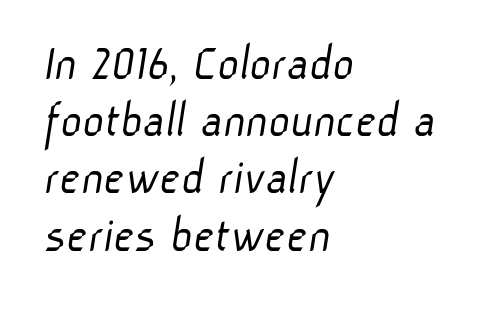
You could call the tracking neutral — neither tight nor loose. Caption: face not bold, strokes unweighted. The rendering uses natural spacing where letterforms have individual widths. The glyphs in this specimen are sans serif. Check the space under the baseline: it is left empty.
